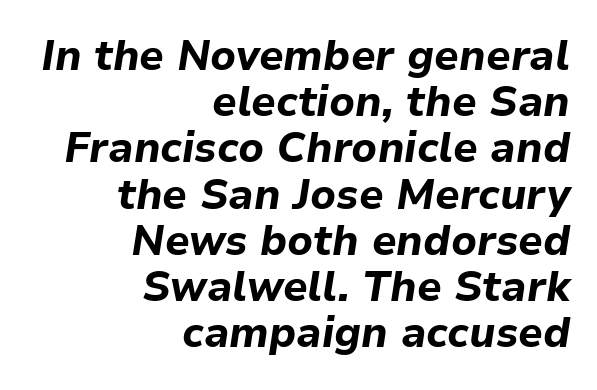
The image shows 42 px bold type, italic (leaning right); set right-aligned, tight line spacing (1.1x), normal letter spacing, not underlined; low stroke contrast and a medium x-height.
